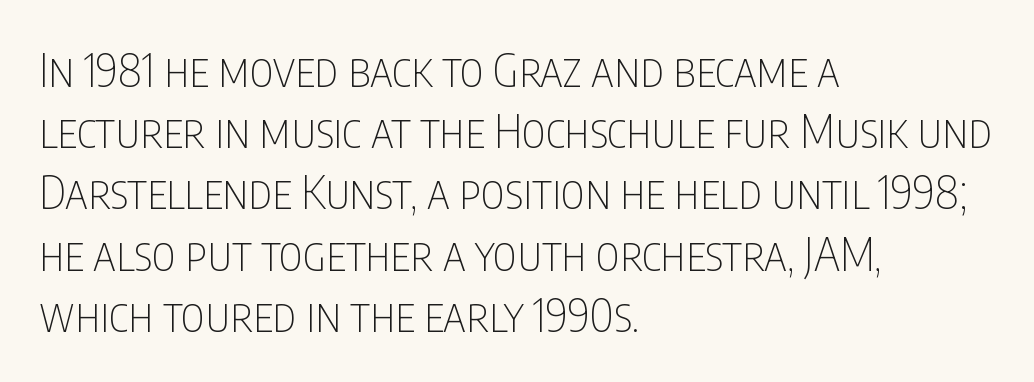
{"serif": "no", "italic": "no", "bold": "no", "weight": "thin", "width": "condensed", "stroke_contrast": "low", "x_height": "large", "monospaced": "no", "underline": "no", "align": "left", "line_spacing": "normal", "line_spacing_ratio": 1.33, "letter_spacing": "normal", "letter_spacing_em": 0.0, "glyph_px": 46}
